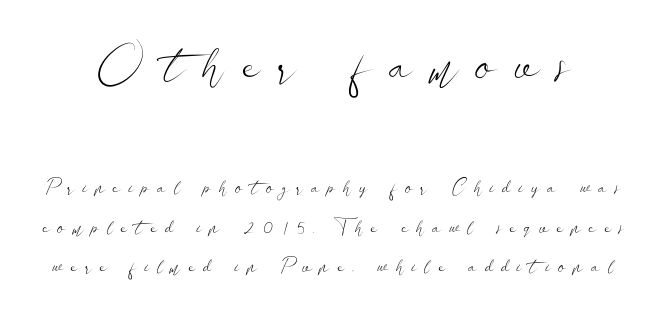
The image shows 50 px light, wide sans-serif type; set loose line spacing (1.98x), unusually wide letter spacing (+0.38 em), not underlined; the first (top) block is 2.5x larger; low stroke contrast and a small x-height.
